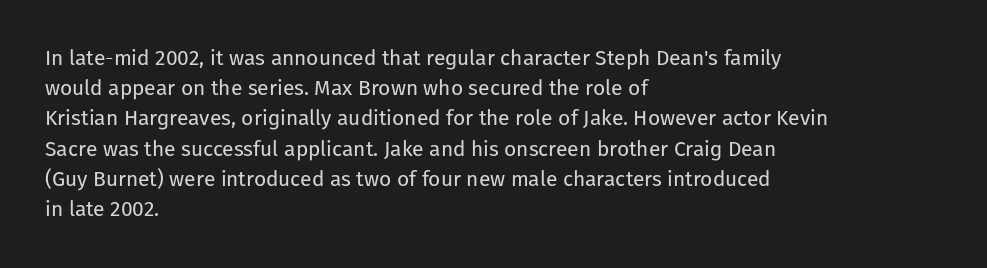
Regarding leading, the lines here are spaced in the standard way. Underline: absent. A classic flush-left, rag-right setting is used for this passage. Every character sits straight up, as roman type does.
